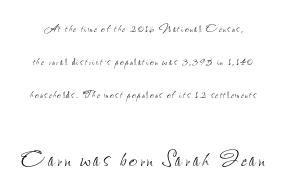
The image shows 29 px thin, condensed type; set loose line spacing (2.36x), not underlined; the second (bottom) block is 2.07x larger; low stroke contrast and a small x-height.
